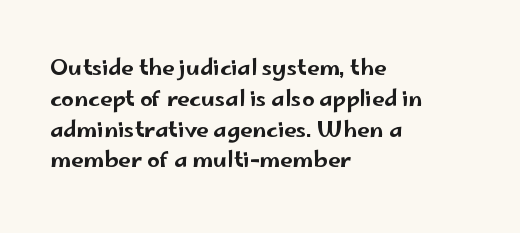
The image shows 22 px text type, upright; set left-aligned, normal line spacing (1.4x), normal letter spacing, not underlined.
